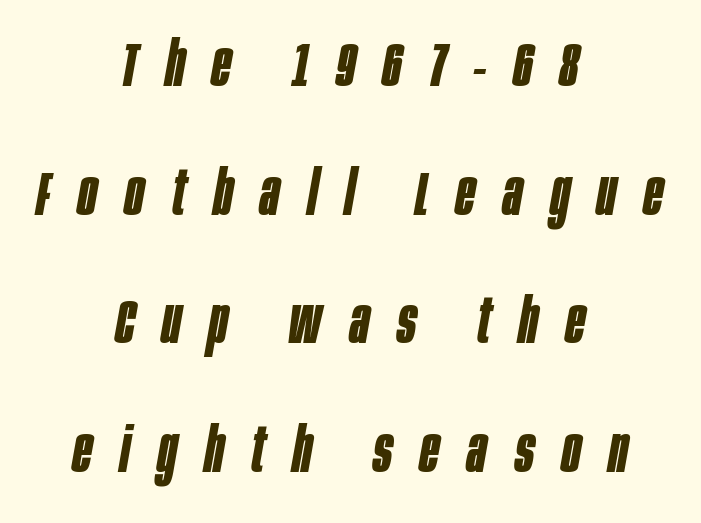
{"italic": "yes", "lean": "right", "slant_degrees": 10, "bold": "yes", "weight": "bold", "width": "condensed", "stroke_contrast": "low", "x_height": "large", "monospaced": "no", "underline": "no", "align": "center", "line_spacing": "loose", "line_spacing_ratio": 2.04, "letter_spacing": "wide", "letter_spacing_em": 0.44, "glyph_px": 63}
